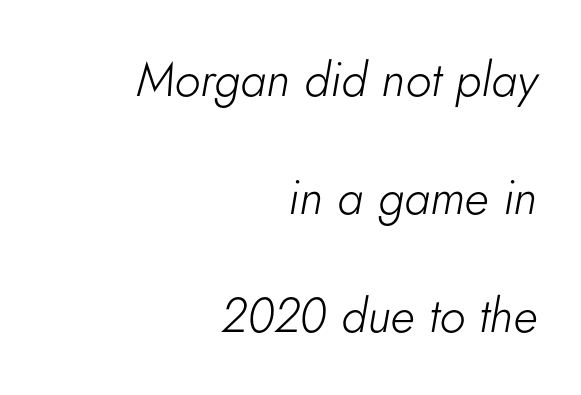
The image shows 48 px light type, italic (leaning right); set right-aligned, loose line spacing (2.46x), normal letter spacing, not underlined; low stroke contrast and a small x-height.
